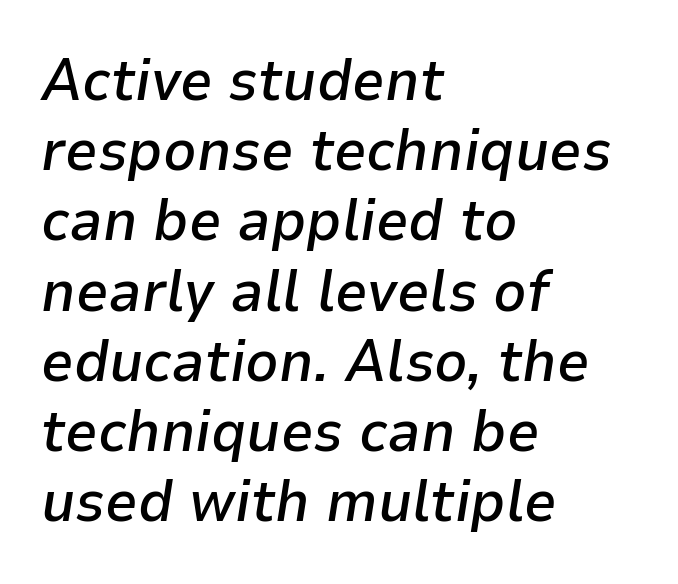
Nothing unusual about the tracking: characters are spaced as the font intends. I'd describe the lettering as semibold — firm but not a full bold. The lines are quadded left. These lines are rendered in a variable-pitch font. Letters rest on an invisible, unmarked baseline. Does the lettering tilt? It does — this is italic.
